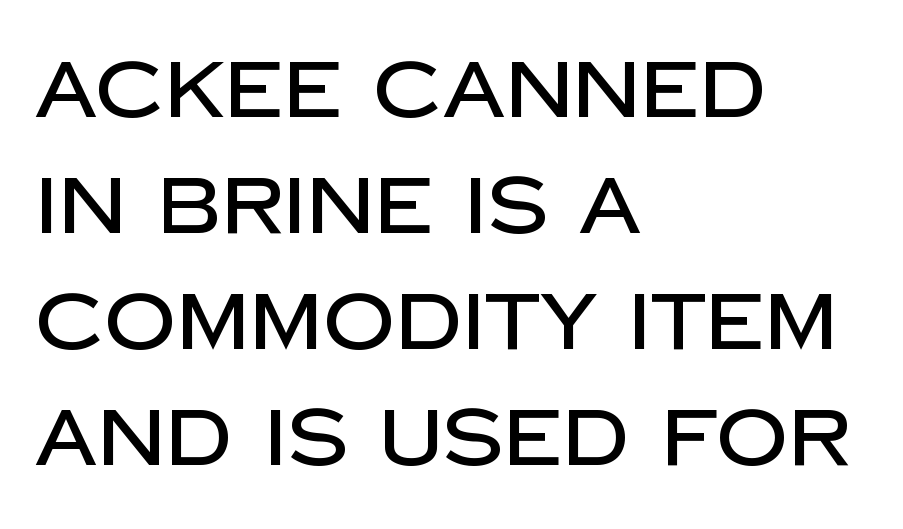
Descender tails drop into unmarked territory. In CSS terms this would be text-align: left. Each letter keeps its own natural width here, so spacing adapts to shape. The rows are spaced the way most documents space them. Every stem runs plumb, perpendicular to the baseline. Is this a sans? Yes — the strokes have no serifs.
